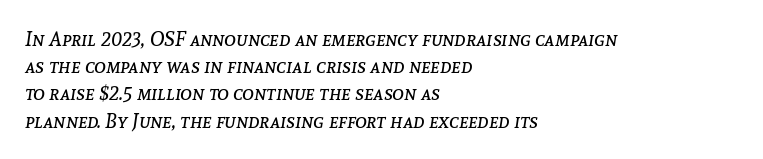
Q: Is the text bold? A: No.
Q: Is the text italic (slanted)? A: Yes, it leans right by about 8 degrees.
Q: Is the text underlined? A: No.
Q: How is the paragraph aligned? A: Left-aligned.
Q: Is the spacing between letters normal or unusually wide? A: Normal.
Q: Is the spacing between lines tight, normal or loose? A: Normal.
